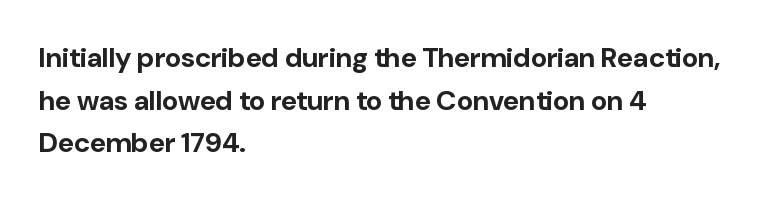
{"serif": "no", "italic": "no", "bold": "yes", "weight": "bold", "width": "normal", "stroke_contrast": "low", "x_height": "medium", "monospaced": "no", "underline": "no", "align": "left", "line_spacing": "normal", "line_spacing_ratio": 1.52, "letter_spacing": "normal", "letter_spacing_em": 0.0, "glyph_px": 28}
